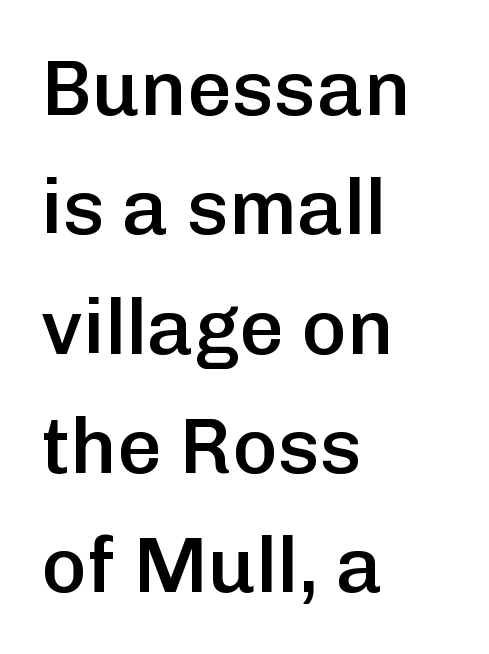
The image shows 78 px semibold sans-serif type, upright; set left-aligned, normal line spacing (1.53x), normal letter spacing, not underlined; low stroke contrast and a medium x-height.
